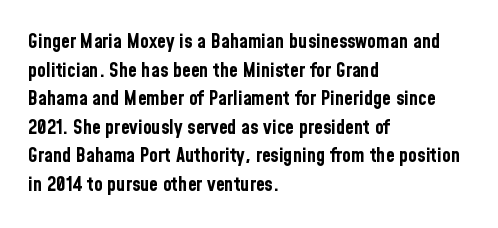
The image shows 20 px bold type, upright; set left-aligned, normal line spacing (1.43x), normal letter spacing, not underlined.
